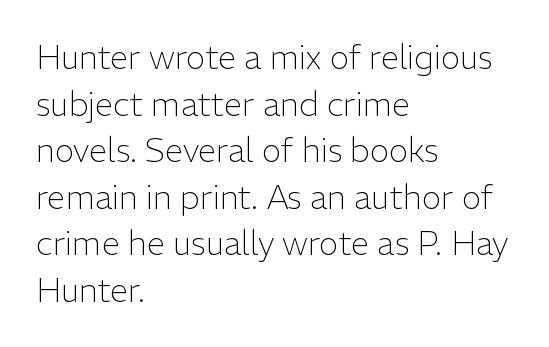
Q: Is the text bold? A: No.
Q: Is the text italic (slanted)? A: No, it is upright.
Q: Is the typeface a serif or a sans-serif typeface? A: Sans-serif.
Q: Is the text underlined? A: No.
Q: How is the paragraph aligned? A: Left-aligned.
Q: Is the spacing between letters normal or unusually wide? A: Normal.
Q: Is the spacing between lines tight, normal or loose? A: Normal.
Q: Width (condensed, normal, or wide)? A: Normal.
Q: Stroke contrast? A: Low.
Q: x-height? A: Medium.
Q: Monospaced? A: No.
